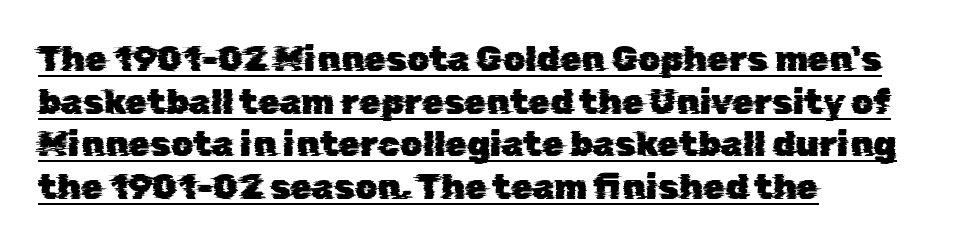
The string is rendered with underlining switched on. The letters sit at their default tracking, neither squeezed nor spread. Compared with a centered layout, this one pins lines to the left instead. The characters display no serif detailing; their extremities are plain.
